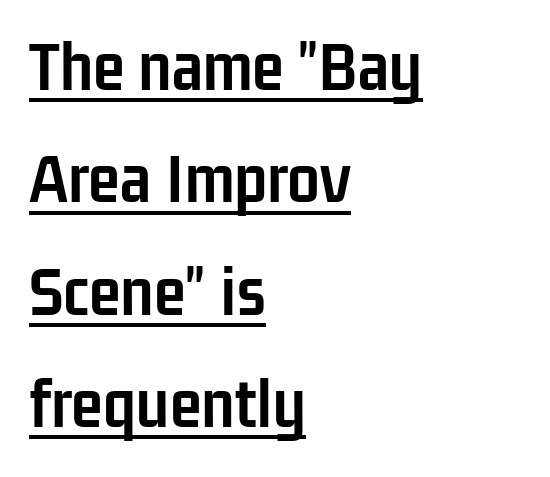
{"serif": "no", "italic": "no", "bold": "yes", "weight": "semibold", "width": "condensed", "stroke_contrast": "low", "x_height": "medium", "monospaced": "no", "underline": "yes", "align": "left", "line_spacing": "normal", "line_spacing_ratio": 1.54, "letter_spacing": "normal", "letter_spacing_em": 0.0, "glyph_px": 73}
